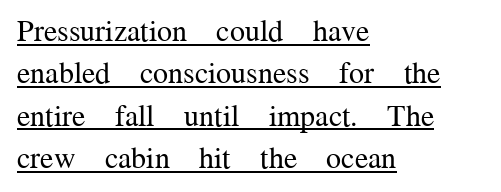
The image shows 30 px regular-weight serif type, upright; set left-aligned, normal line spacing (1.41x), normal letter spacing, underlined; medium stroke contrast and a medium x-height.
